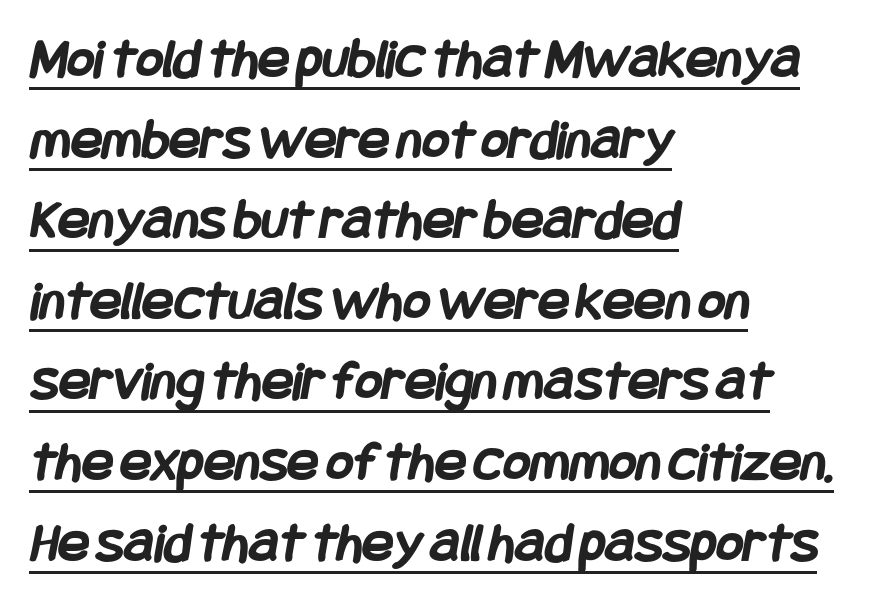
The image shows 58 px semibold, condensed sans-serif type; set left-aligned, normal line spacing (1.39x), normal letter spacing, underlined; low stroke contrast and a large x-height.
